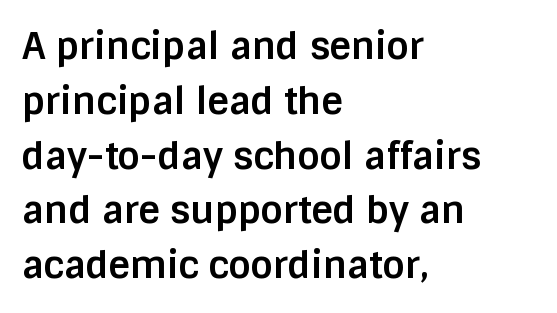
Q: Is the text bold? A: Yes.
Q: Is the text italic (slanted)? A: No, it is upright.
Q: Is the typeface a serif or a sans-serif typeface? A: Sans-serif.
Q: Is the text underlined? A: No.
Q: How is the paragraph aligned? A: Left-aligned.
Q: Is the spacing between letters normal or unusually wide? A: Normal.
Q: Is the spacing between lines tight, normal or loose? A: Normal.
Q: Width (condensed, normal, or wide)? A: Normal.
Q: Stroke contrast? A: Low.
Q: x-height? A: Large.
Q: Monospaced? A: No.
